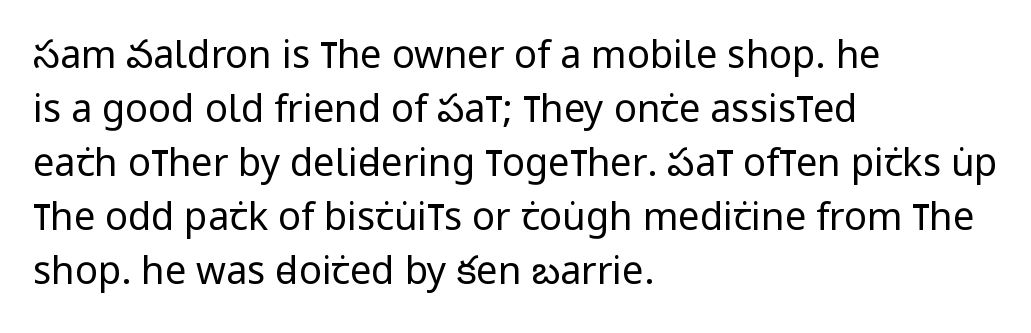
{"serif": "no", "italic": "no", "bold": "no", "weight": "regular", "width": "condensed", "stroke_contrast": "low", "x_height": "large", "monospaced": "no", "underline": "no", "align": "left", "line_spacing": "normal", "line_spacing_ratio": 1.42, "letter_spacing": "normal", "letter_spacing_em": 0.0, "glyph_px": 38}
